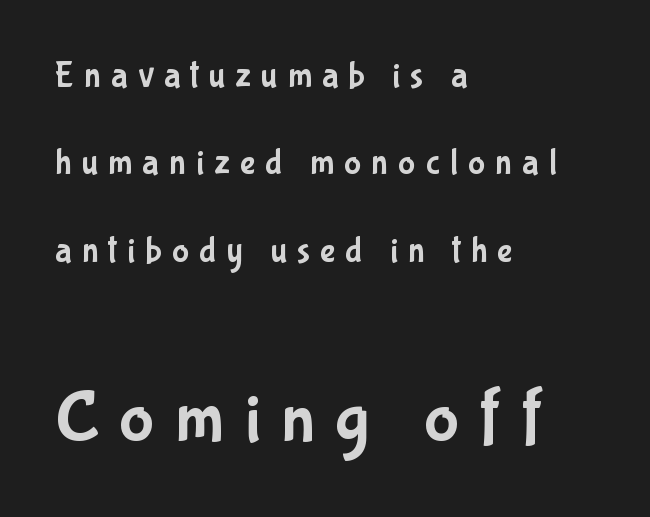
The image shows 73 px condensed sans-serif type, upright; set left-aligned, loose line spacing (2.43x), unusually wide letter spacing (+0.28 em), not underlined; the second (bottom) block is 2.03x larger; low stroke contrast and a medium x-height.
